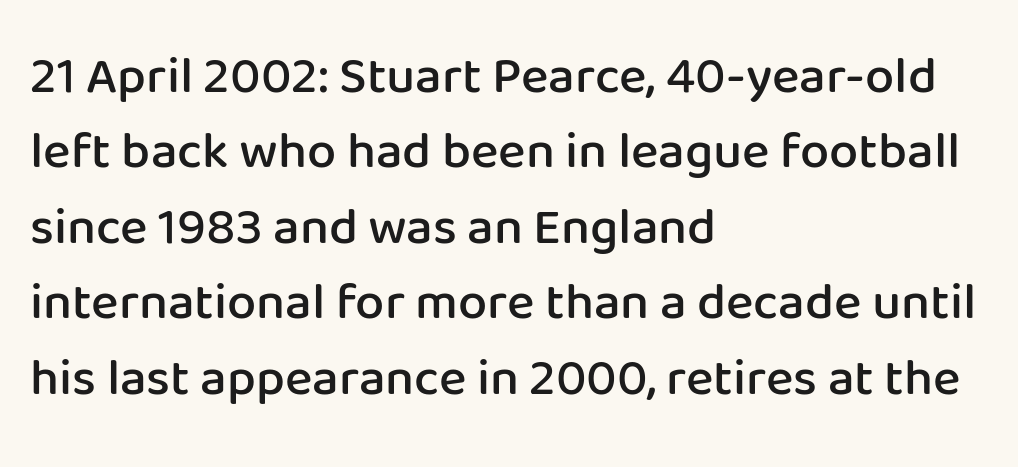
Is this a fixed-width face? No — the glyphs have proportional, varying widths. What kind of face is this? One without serifs — a sans. Left-aligned paragraph, ragged on the right. The area under the type is left untouched.
